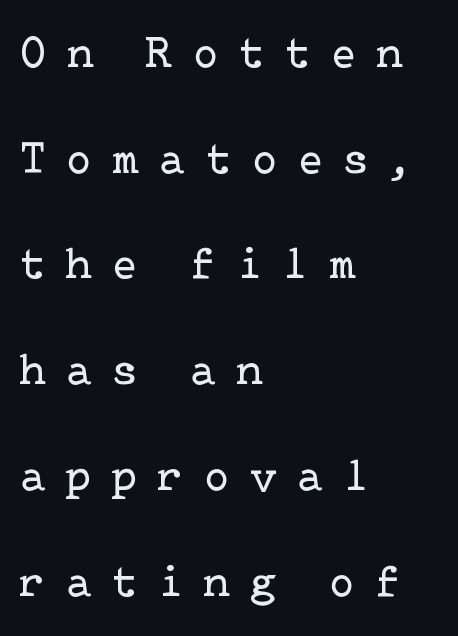
The image shows 45 px regular-weight serif type, upright; set left-aligned, loose line spacing (2.35x), unusually wide letter spacing (+0.47 em), not underlined; low stroke contrast and a medium x-height.
